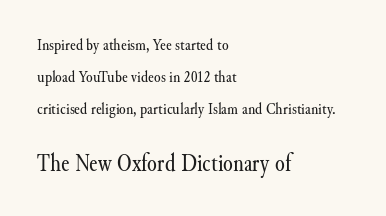
The image shows 25 px text type, upright; set left-aligned, line spacing 1.87x, normal letter spacing, not underlined; the second (bottom) block is 1.47x larger.
